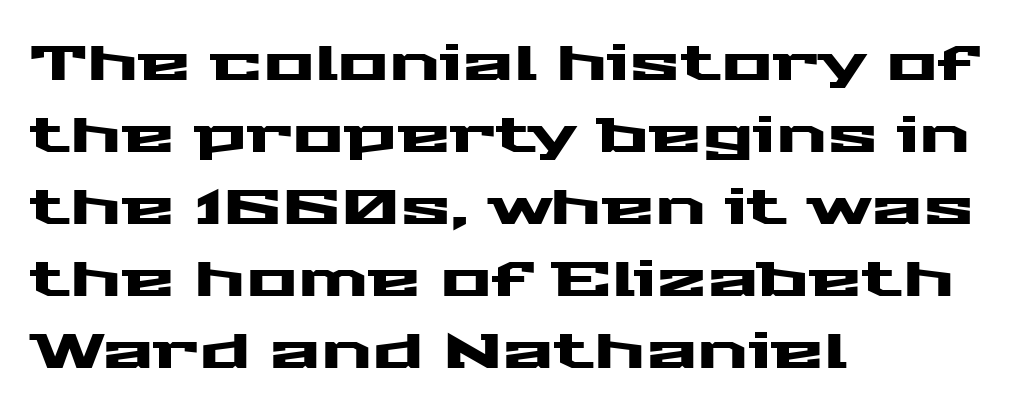
The image shows 48 px wide sans-serif type, upright; set left-aligned, normal line spacing (1.5x), normal letter spacing, not underlined; medium stroke contrast and a medium x-height.
